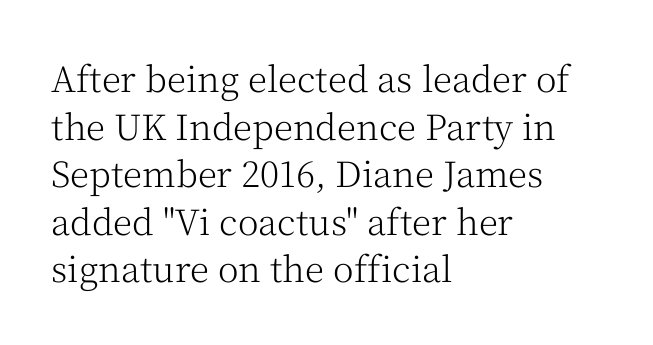
Q: Is the text bold? A: No.
Q: Is the text italic (slanted)? A: No, it is upright.
Q: Is the typeface a serif or a sans-serif typeface? A: Serif.
Q: Is the text underlined? A: No.
Q: How is the paragraph aligned? A: Left-aligned.
Q: Is the spacing between letters normal or unusually wide? A: Normal.
Q: Is the spacing between lines tight, normal or loose? A: Normal.
Q: Width (condensed, normal, or wide)? A: Normal.
Q: Stroke contrast? A: Medium.
Q: x-height? A: Medium.
Q: Monospaced? A: No.
